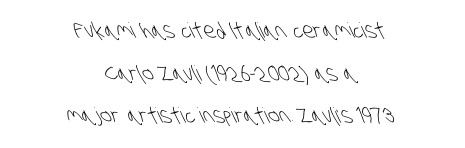
How would I describe the line gaps? Wide and relaxed. These glyphs show unthickened strokes, regular width or finer. The passage is arranged like a title page — every line centered. The letters sit at their default tracking, neither squeezed nor spread.
